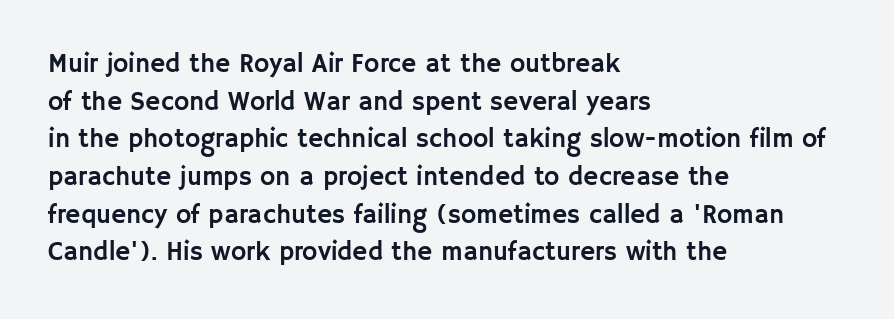
Which margin do the lines hug? The left one — the right edge is uneven. This sample uses plain, unmodified letter spacing. Glance below the letters and you will spot only blank space. Baseline-to-baseline distance is the conventional proportion of letter height.
